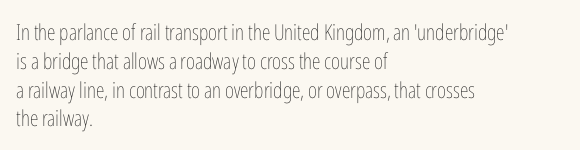
{"italic": "no", "bold": "no", "underline": "no", "align": "left", "line_spacing": "normal", "line_spacing_ratio": 1.31, "letter_spacing": "normal", "letter_spacing_em": 0.0, "glyph_px": 22}
